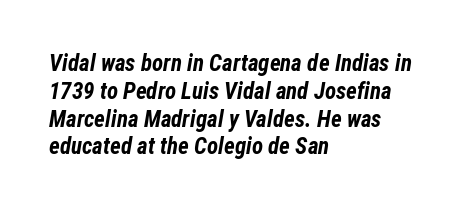
Q: Is the text bold? A: Yes.
Q: Is the text italic (slanted)? A: Yes, it leans right by about 12 degrees.
Q: Is the text underlined? A: No.
Q: How is the paragraph aligned? A: Left-aligned.
Q: Is the spacing between letters normal or unusually wide? A: Normal.
